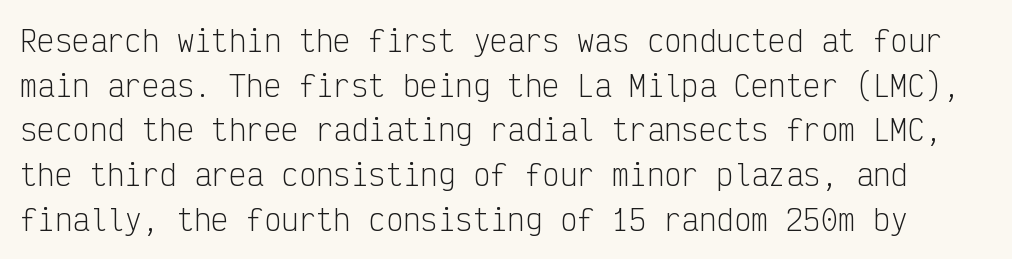
Q: Is the text bold? A: No.
Q: Is the text italic (slanted)? A: No, it is upright.
Q: Is the typeface a serif or a sans-serif typeface? A: Sans-serif.
Q: Is the text underlined? A: No.
Q: Is the spacing between letters normal or unusually wide? A: Normal.
Q: Is the spacing between lines tight, normal or loose? A: Normal.
Q: Width (condensed, normal, or wide)? A: Condensed.
Q: Stroke contrast? A: Low.
Q: x-height? A: Medium.
Q: Monospaced? A: Yes.
